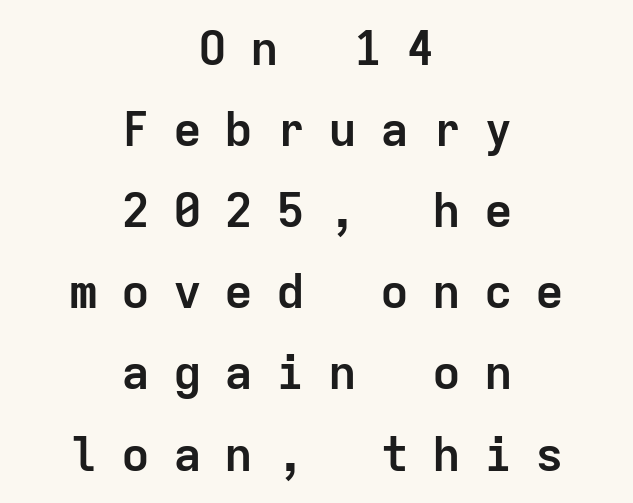
The image shows 48 px semibold sans-serif type, upright, monospaced; set centered, normal line spacing (1.69x), unusually wide letter spacing (+0.48 em), not underlined; low stroke contrast and a medium x-height.
